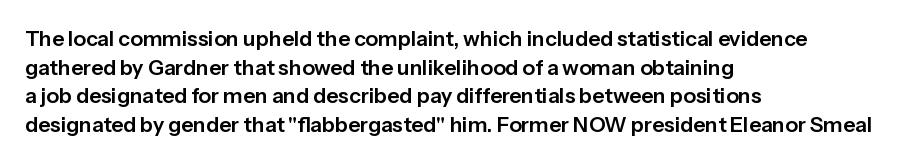
The rendering keeps characters at their native spacing. Does the lettering tilt? It doesn't — this is upright. Descender tails drop into unmarked territory. The lines sit at an ordinary, default distance from one another. One-word summary of the alignment: left.
